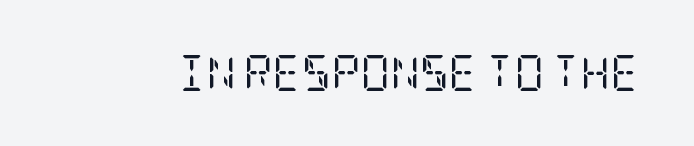
Q: Is the text bold? A: No.
Q: Is the text italic (slanted)? A: No, it is upright.
Q: Is the typeface a serif or a sans-serif typeface? A: Serif.
Q: Is the text underlined? A: No.
Q: Is the spacing between letters normal or unusually wide? A: Normal.
Q: Width (condensed, normal, or wide)? A: Condensed.
Q: Stroke contrast? A: Low.
Q: x-height? A: Large.
